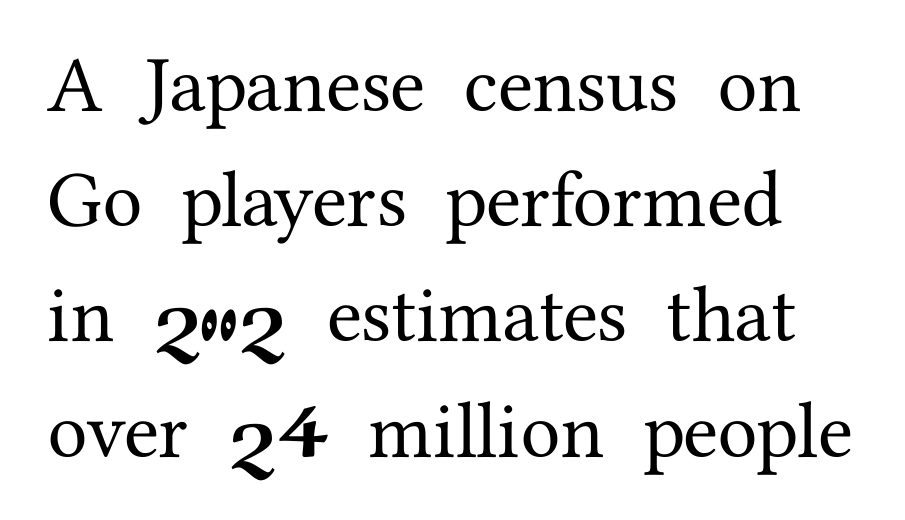
The rag falls on the right side of this text block. Beneath every word, the page is bare. Serifs: yes, visible at the terminals of the letterforms. Is this a fixed-width face? No — the glyphs have proportional, varying widths. There is no visible air inserted between adjacent glyphs.
